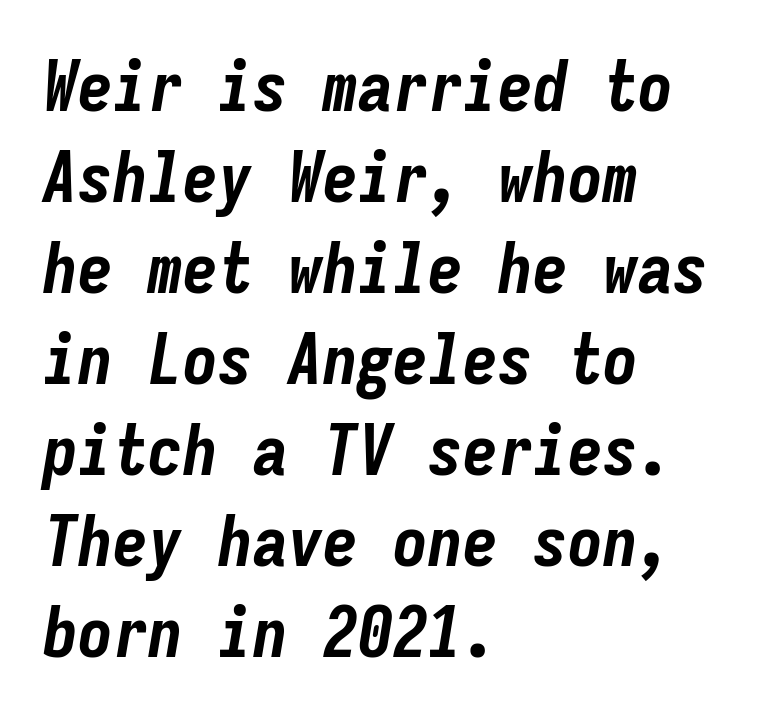
{"italic": "yes", "lean": "right", "slant_degrees": 9, "bold": "yes", "weight": "bold", "width": "condensed", "stroke_contrast": "low", "x_height": "medium", "monospaced": "yes", "underline": "no", "align": "left", "line_spacing": "normal", "line_spacing_ratio": 1.3, "letter_spacing": "normal", "letter_spacing_em": 0.0, "glyph_px": 70}
